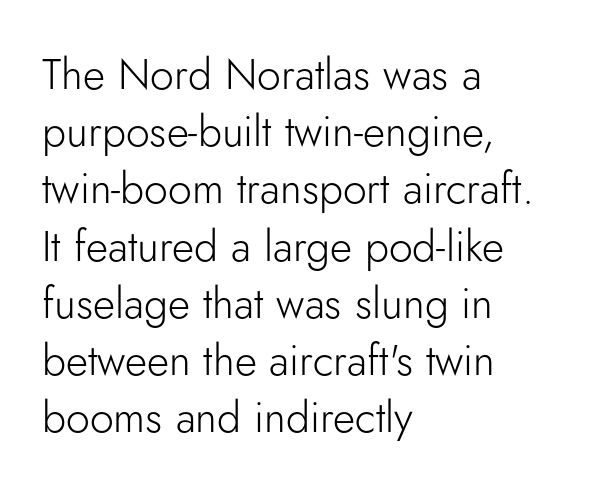
Q: Is the text bold? A: No.
Q: Is the text italic (slanted)? A: No, it is upright.
Q: Is the typeface a serif or a sans-serif typeface? A: Sans-serif.
Q: Is the text underlined? A: No.
Q: How is the paragraph aligned? A: Left-aligned.
Q: Is the spacing between letters normal or unusually wide? A: Normal.
Q: Is the spacing between lines tight, normal or loose? A: Normal.
Q: Width (condensed, normal, or wide)? A: Normal.
Q: Stroke contrast? A: Low.
Q: x-height? A: Small.
Q: Monospaced? A: No.
